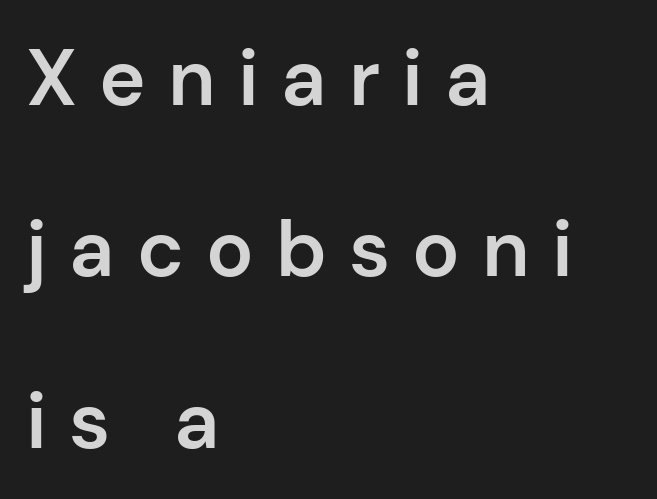
The characters look somewhat weighty, a semibold short of true bold. Horizontal bands of white between lines are thick stripes. Character widths vary here, with narrow letters taking less room than wide ones. Nothing sits at the stroke ends, so this counts as sans-serif.
